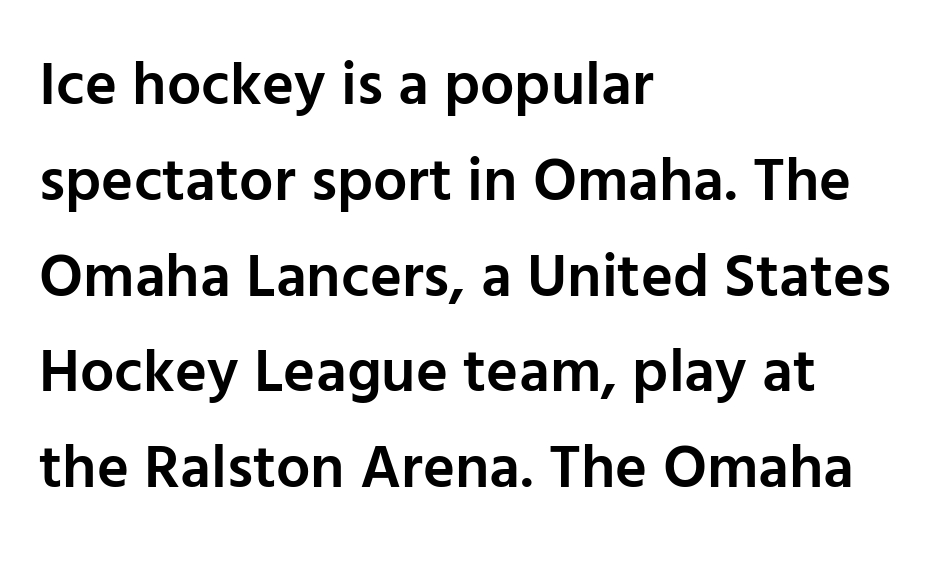
{"serif": "no", "italic": "no", "bold": "semi", "weight": "semibold", "width": "normal", "stroke_contrast": "low", "x_height": "medium", "monospaced": "no", "underline": "no", "align": "left", "line_spacing": "normal", "line_spacing_ratio": 1.57, "letter_spacing": "normal", "letter_spacing_em": 0.0, "glyph_px": 61}
